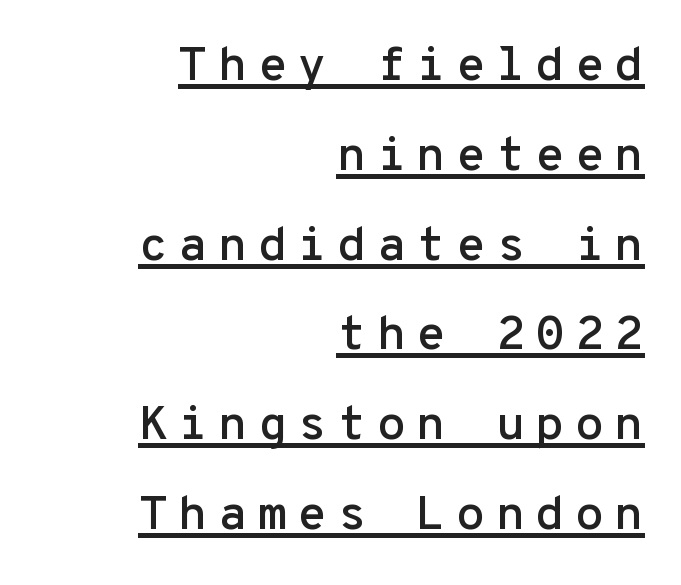
The face used here is monospaced, like something from a code editor. Every stem runs plumb, perpendicular to the baseline. Honestly, the letter spacing is so wide it's the main thing you notice. The text was rendered using a sans face with plain stroke endings. Leftover space on each line is placed entirely before the opening word. Quick note: underline on.
